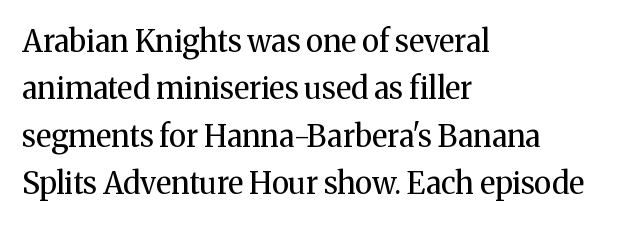
These lines are rendered in a variable-pitch font. These lines sit exactly where default settings would place them. Compared with typical body copy, the letter spacing here is the same. These lines stack with their left ends in a neat column.
